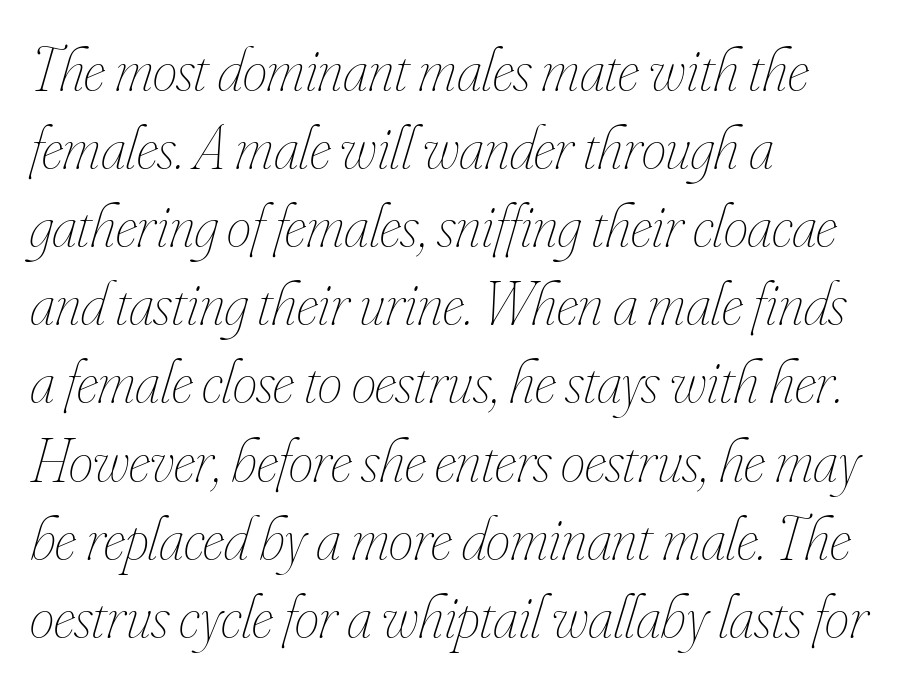
{"italic": "yes", "lean": "right", "slant_degrees": 16, "bold": "no", "weight": "thin", "width": "condensed", "stroke_contrast": "low", "x_height": "small", "monospaced": "no", "underline": "no", "align": "left", "line_spacing": "normal", "line_spacing_ratio": 1.26, "letter_spacing": "normal", "letter_spacing_em": 0.0, "glyph_px": 62}
